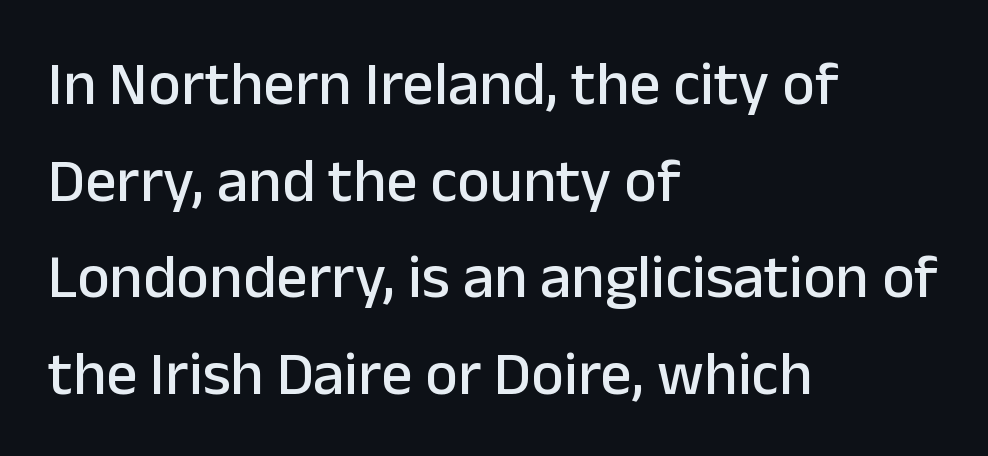
Q: Is the text italic (slanted)? A: No, it is upright.
Q: Is the typeface a serif or a sans-serif typeface? A: Sans-serif.
Q: Is the text underlined? A: No.
Q: How is the paragraph aligned? A: Left-aligned.
Q: Is the spacing between letters normal or unusually wide? A: Normal.
Q: Is the spacing between lines tight, normal or loose? A: Normal.
Q: Width (condensed, normal, or wide)? A: Normal.
Q: Stroke contrast? A: Low.
Q: x-height? A: Medium.
Q: Monospaced? A: No.
